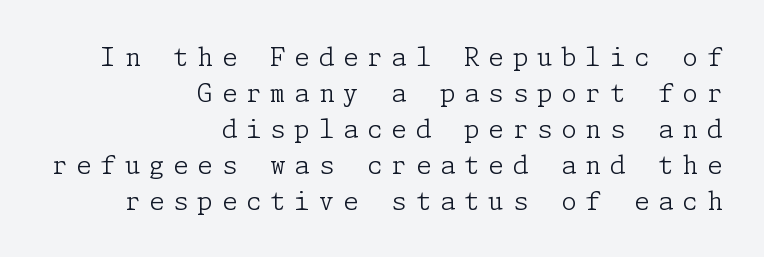
{"italic": "no", "bold": "no", "underline": "no", "align": "right", "line_spacing": "normal", "line_spacing_ratio": 1.44, "letter_spacing": "wide", "letter_spacing_em": 0.35, "glyph_px": 25}
